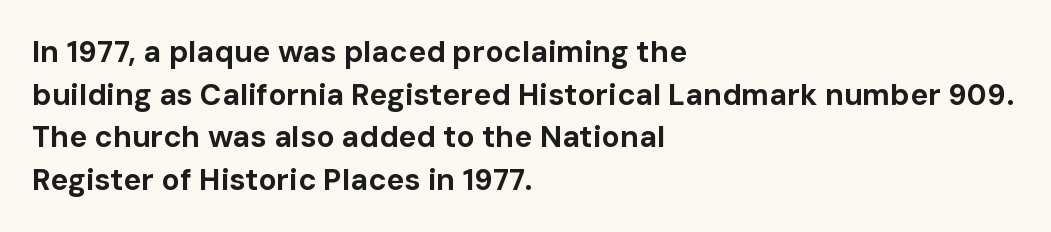
{"serif": "no", "italic": "no", "bold": "yes", "weight": "bold", "width": "normal", "stroke_contrast": "low", "x_height": "medium", "monospaced": "no", "underline": "no", "align": "left", "line_spacing": "normal", "line_spacing_ratio": 1.42, "letter_spacing": "normal", "letter_spacing_em": 0.0, "glyph_px": 30}
